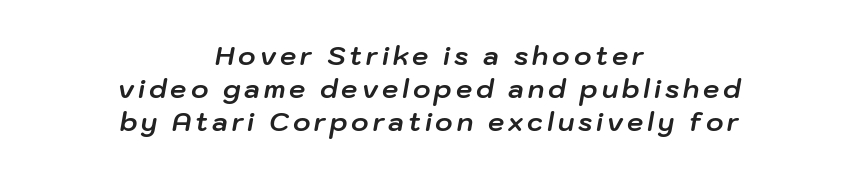
Q: Is the text bold? A: Yes.
Q: Is the text italic (slanted)? A: Yes, it leans right by about 10 degrees.
Q: Is the text underlined? A: No.
Q: How is the paragraph aligned? A: Centered.
Q: Is the spacing between lines tight, normal or loose? A: Normal.
